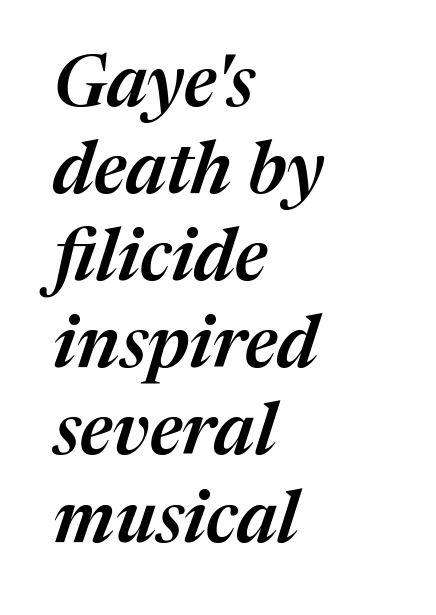
{"italic": "yes", "lean": "right", "slant_degrees": 17, "bold": "semi", "weight": "semibold", "width": "normal", "stroke_contrast": "medium", "x_height": "medium", "monospaced": "no", "underline": "no", "align": "left", "line_spacing_ratio": 1.21, "letter_spacing": "normal", "letter_spacing_em": 0.0, "glyph_px": 72}
